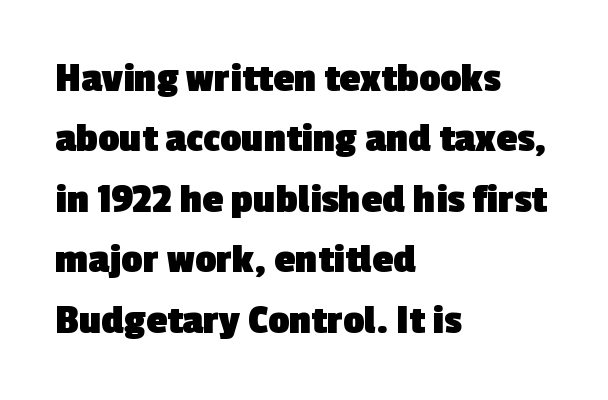
Each word holds together tightly as a unit, with standard inter-letter gaps. Character widths vary here, with narrow letters taking less room than wide ones. Evenly set lines give the paragraph a standard silhouette. The lines are quadded left. The glyphs are unaccompanied by any horizontal stroke below them.
